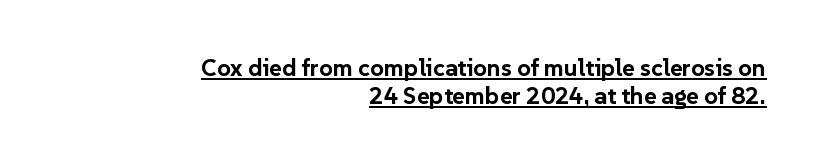
{"italic": "no", "bold": "yes", "underline": "yes", "align": "right", "line_spacing": "tight", "line_spacing_ratio": 1.15, "letter_spacing": "normal", "letter_spacing_em": 0.0, "glyph_px": 24}
